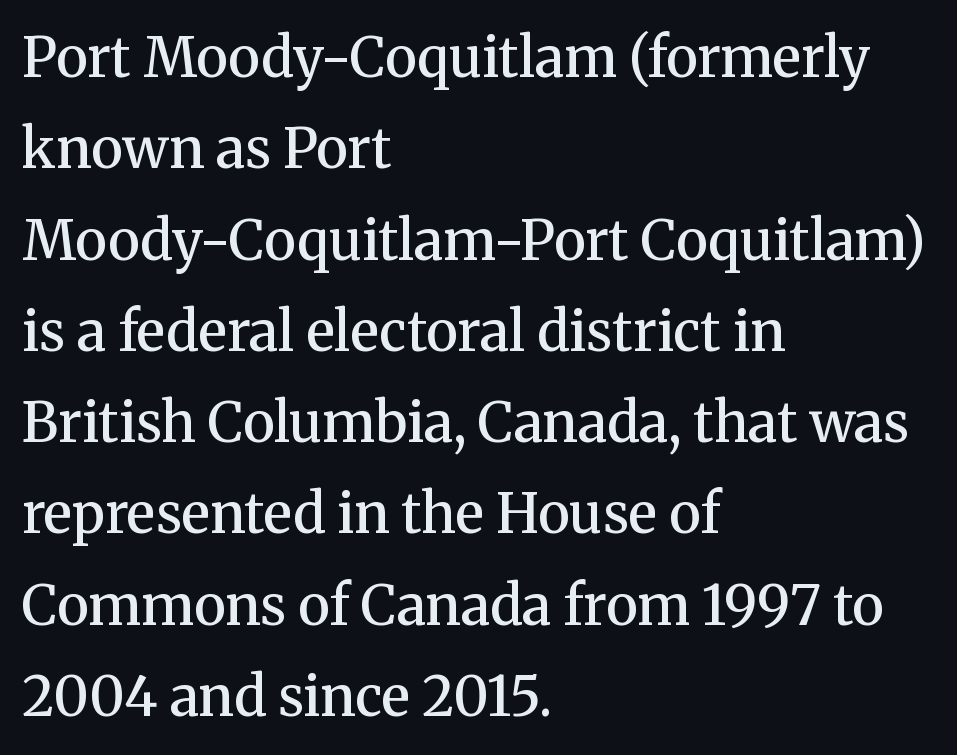
{"serif": "yes", "italic": "no", "bold": "semi", "weight": "semibold", "width": "normal", "stroke_contrast": "medium", "x_height": "medium", "monospaced": "no", "underline": "no", "align": "left", "line_spacing": "normal", "line_spacing_ratio": 1.66, "letter_spacing": "normal", "letter_spacing_em": 0.0, "glyph_px": 55}
